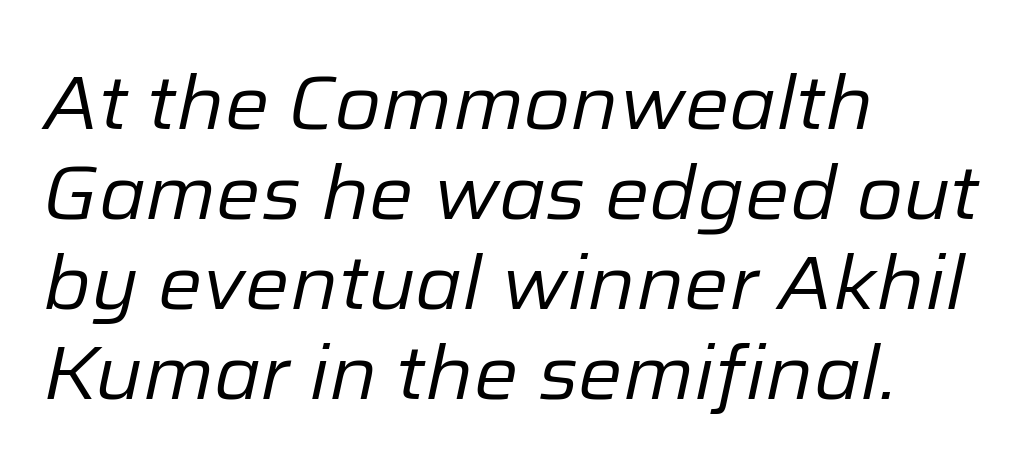
The image shows 75 px regular-weight type, italic (leaning right); set left-aligned, line spacing 1.2x, normal letter spacing, not underlined; low stroke contrast and a medium x-height.
